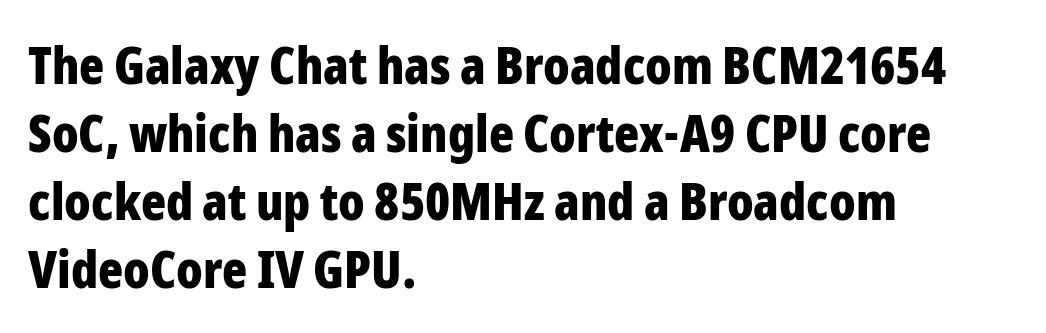
{"serif": "no", "italic": "no", "bold": "yes", "weight": "bold", "width": "condensed", "stroke_contrast": "low", "x_height": "medium", "monospaced": "no", "underline": "no", "align": "left", "line_spacing": "normal", "line_spacing_ratio": 1.31, "letter_spacing": "normal", "letter_spacing_em": 0.0, "glyph_px": 52}
